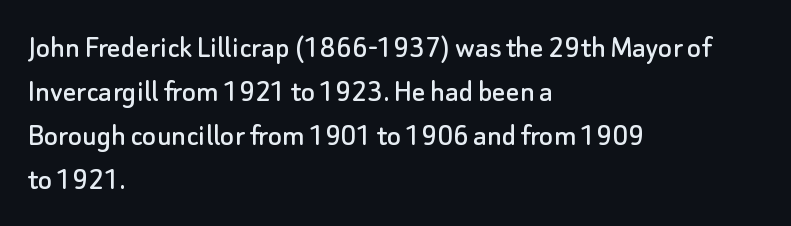
Q: Is the text italic (slanted)? A: No, it is upright.
Q: Is the typeface a serif or a sans-serif typeface? A: Sans-serif.
Q: Is the text underlined? A: No.
Q: How is the paragraph aligned? A: Left-aligned.
Q: Is the spacing between letters normal or unusually wide? A: Normal.
Q: Is the spacing between lines tight, normal or loose? A: Normal.
Q: Width (condensed, normal, or wide)? A: Normal.
Q: Stroke contrast? A: Low.
Q: x-height? A: Small.
Q: Monospaced? A: No.
